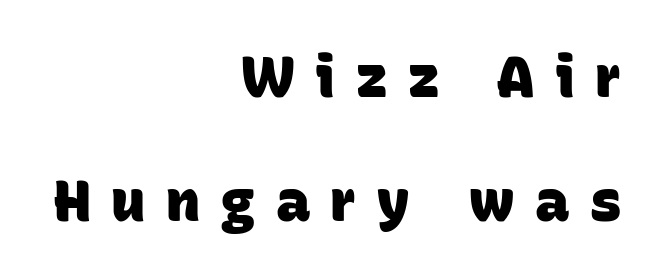
Q: Is the text bold? A: Yes.
Q: Is the typeface a serif or a sans-serif typeface? A: Sans-serif.
Q: Is the text underlined? A: No.
Q: How is the paragraph aligned? A: Right-aligned.
Q: Is the spacing between letters normal or unusually wide? A: Unusually wide.
Q: Is the spacing between lines tight, normal or loose? A: Loose.
Q: Width (condensed, normal, or wide)? A: Normal.
Q: Stroke contrast? A: Low.
Q: x-height? A: Large.
Q: Monospaced? A: No.
